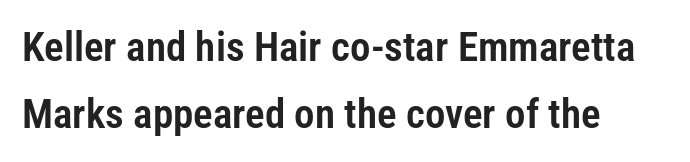
The image shows 41 px condensed sans-serif type, upright; set left-aligned, normal line spacing (1.64x), normal letter spacing, not underlined; low stroke contrast and a medium x-height.
